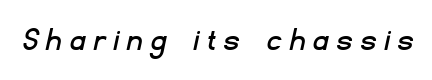
{"serif": "no", "width": "normal", "stroke_contrast": "low", "x_height": "small", "monospaced": "no", "underline": "no", "letter_spacing": "wide", "letter_spacing_em": 0.27, "glyph_px": 35}
